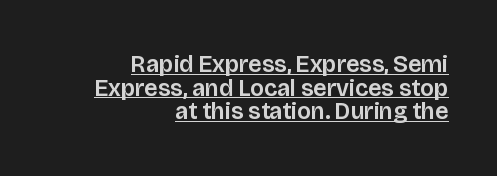
No italicization has been applied; the sample stays upright. Descenders here cross a horizontal rule under the line. How are the letters spaced? Ordinarily, with no added tracking. The ragged edge is on the left, which tells us the setting is flush right.
